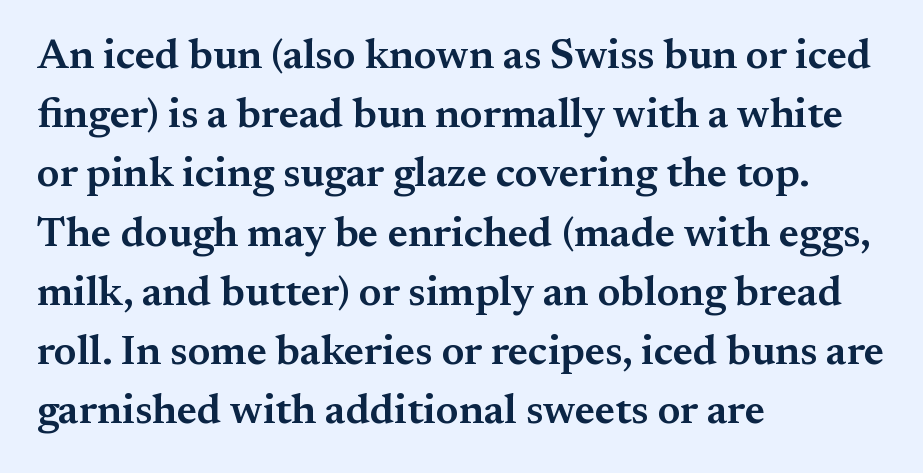
The image shows 42 px semibold serif type, upright; set left-aligned, normal line spacing (1.41x), normal letter spacing, not underlined; medium stroke contrast and a small x-height.
